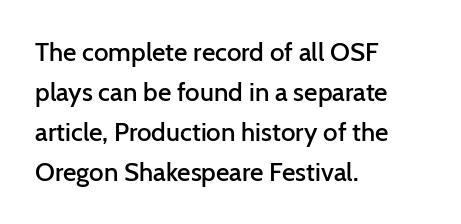
Q: Is the text bold? A: Semi-bold.
Q: Is the text italic (slanted)? A: No, it is upright.
Q: Is the text underlined? A: No.
Q: How is the paragraph aligned? A: Left-aligned.
Q: Is the spacing between letters normal or unusually wide? A: Normal.
Q: Is the spacing between lines tight, normal or loose? A: Normal.
